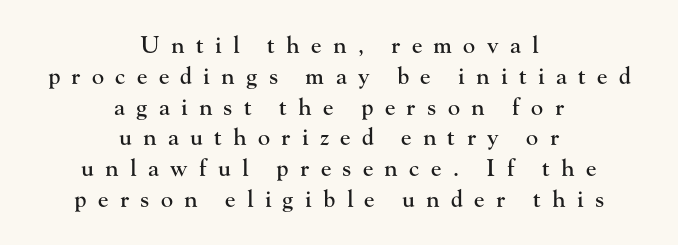
The image shows 23 px text type, upright; set centered, normal line spacing (1.34x), unusually wide letter spacing (+0.49 em), not underlined.
